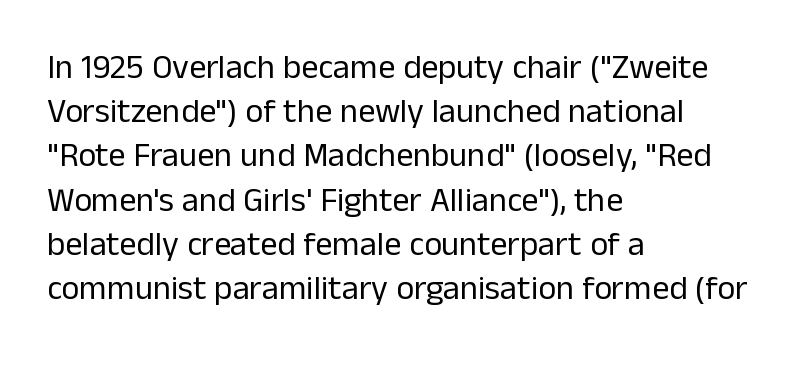
{"serif": "no", "italic": "no", "bold": "no", "weight": "regular", "width": "normal", "stroke_contrast": "low", "x_height": "medium", "monospaced": "no", "underline": "no", "align": "left", "line_spacing": "normal", "line_spacing_ratio": 1.3, "letter_spacing": "normal", "letter_spacing_em": 0.0, "glyph_px": 34}
